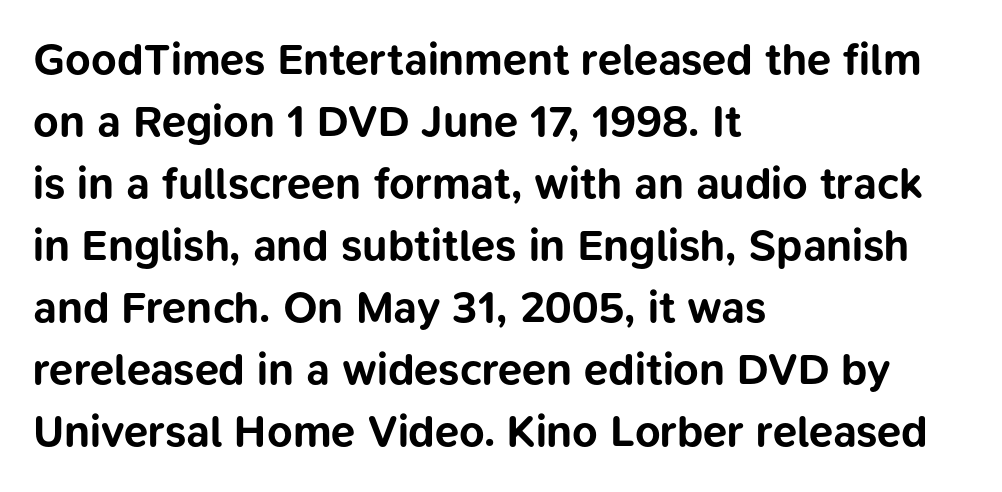
A full-strength bold gives these letters their thick strokes. The font's upright variant was chosen for this text. Type without underlining. Think of a printed novel: that variable character pitch is what you see here. The paragraph has a hard left edge and a soft right edge.
